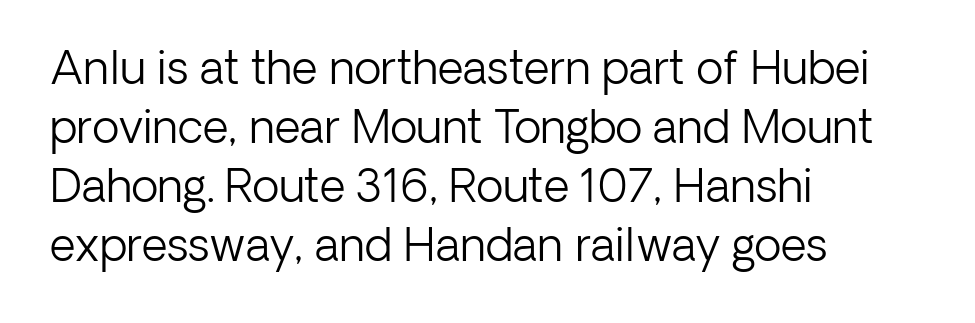
The image shows 45 px light sans-serif type, upright; set left-aligned, normal line spacing (1.31x), normal letter spacing, not underlined; low stroke contrast and a medium x-height.
